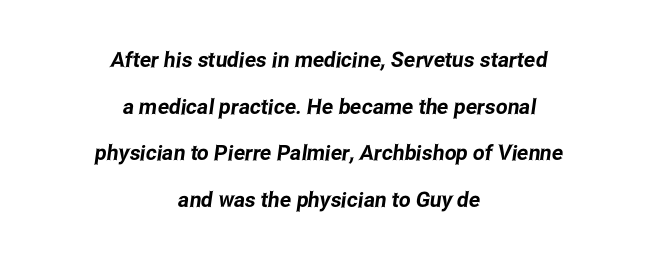
The image shows 21 px text type; set centered, loose line spacing (2.22x), normal letter spacing, not underlined.
